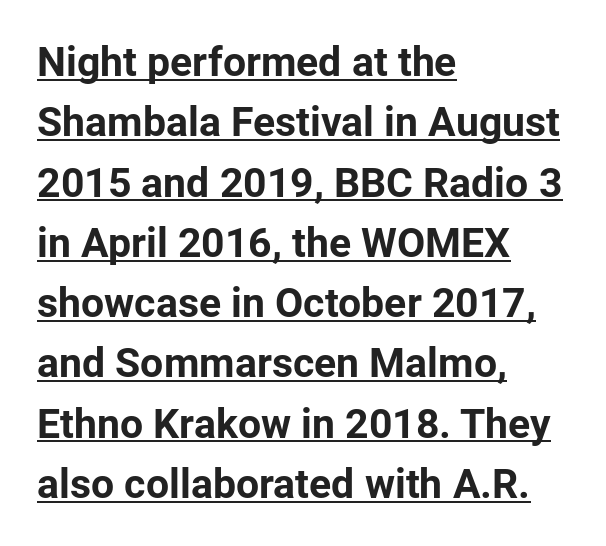
The image shows 41 px bold sans-serif type, upright; set left-aligned, normal line spacing (1.47x), normal letter spacing, underlined; low stroke contrast and a medium x-height.
